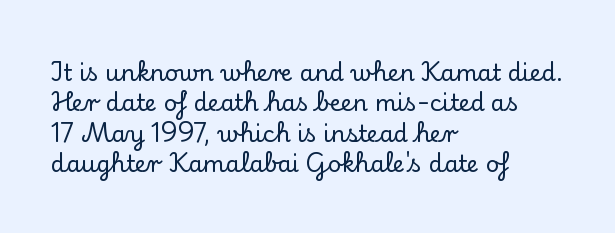
Q: Is the text italic (slanted)? A: No, it is upright.
Q: Is the text underlined? A: No.
Q: How is the paragraph aligned? A: Left-aligned.
Q: Is the spacing between letters normal or unusually wide? A: Normal.
Q: Is the spacing between lines tight, normal or loose? A: Normal.
